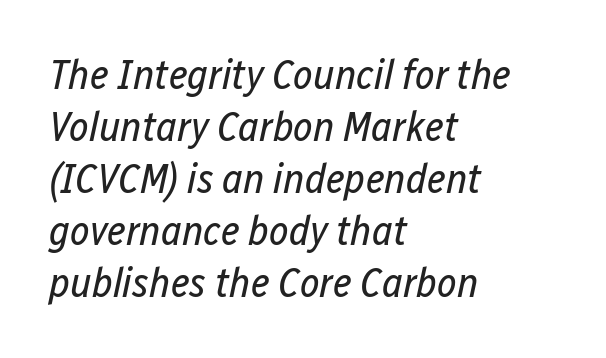
Q: Is the text bold? A: No.
Q: Is the text italic (slanted)? A: Yes, it leans right by about 12 degrees.
Q: Is the text underlined? A: No.
Q: How is the paragraph aligned? A: Left-aligned.
Q: Is the spacing between letters normal or unusually wide? A: Normal.
Q: Width (condensed, normal, or wide)? A: Condensed.
Q: Stroke contrast? A: Low.
Q: x-height? A: Medium.
Q: Monospaced? A: No.
